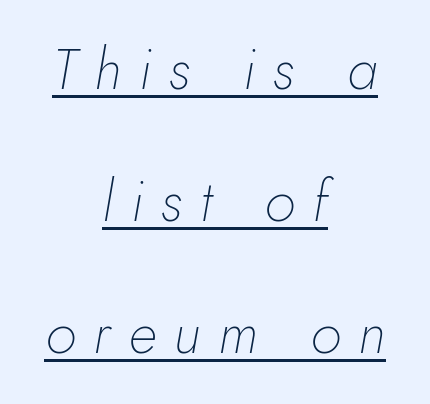
{"italic": "yes", "lean": "right", "slant_degrees": 10, "bold": "no", "weight": "thin", "width": "normal", "stroke_contrast": "low", "x_height": "small", "monospaced": "no", "underline": "yes", "align": "center", "line_spacing": "loose", "line_spacing_ratio": 2.32, "letter_spacing": "wide", "letter_spacing_em": 0.31, "glyph_px": 57}
